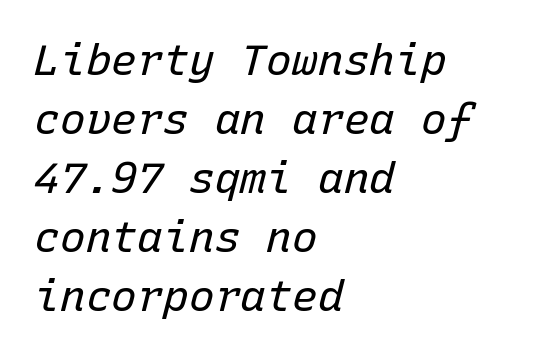
The image shows 43 px regular-weight type, italic (leaning right), monospaced; set left-aligned, normal line spacing (1.37x), normal letter spacing, not underlined; low stroke contrast and a medium x-height.
